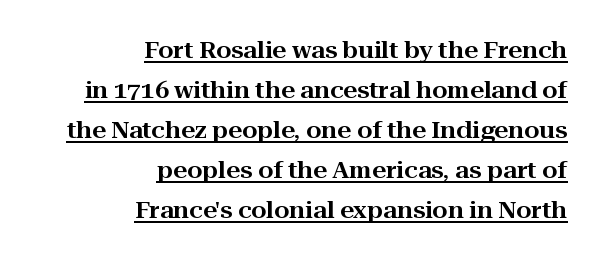
{"italic": "no", "underline": "yes", "align": "right", "line_spacing_ratio": 1.82, "letter_spacing": "normal", "letter_spacing_em": 0.0, "glyph_px": 22}
